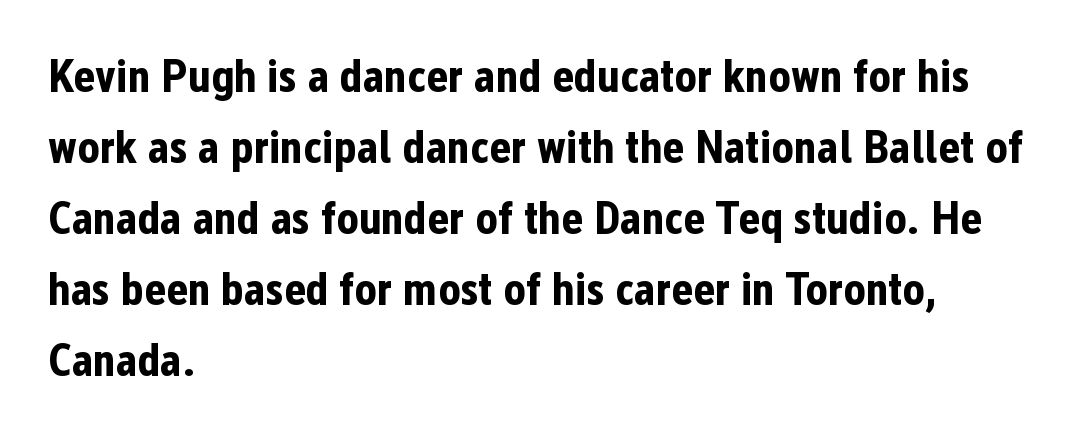
The image shows 47 px bold, condensed sans-serif type, upright; set left-aligned, normal line spacing (1.51x), normal letter spacing, not underlined; low stroke contrast and a medium x-height.
